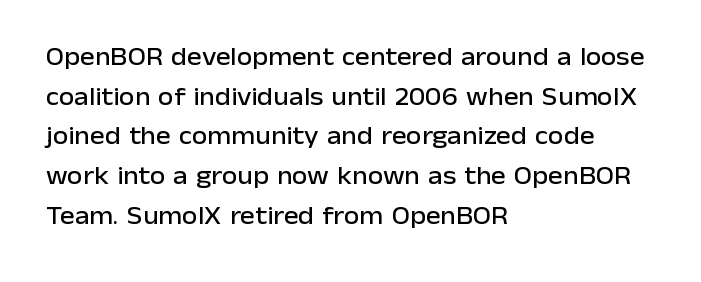
The image shows 25 px text type, upright; set left-aligned, normal line spacing (1.59x), normal letter spacing, not underlined.
